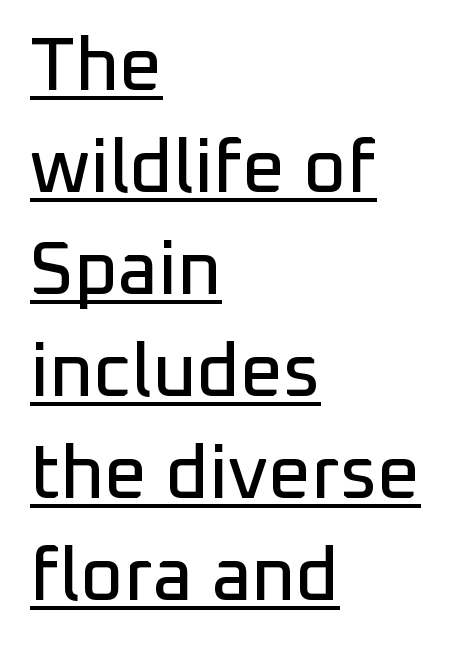
{"serif": "no", "italic": "no", "width": "normal", "stroke_contrast": "low", "x_height": "medium", "monospaced": "no", "underline": "yes", "align": "left", "line_spacing": "normal", "line_spacing_ratio": 1.36, "letter_spacing": "normal", "letter_spacing_em": 0.0, "glyph_px": 75}
